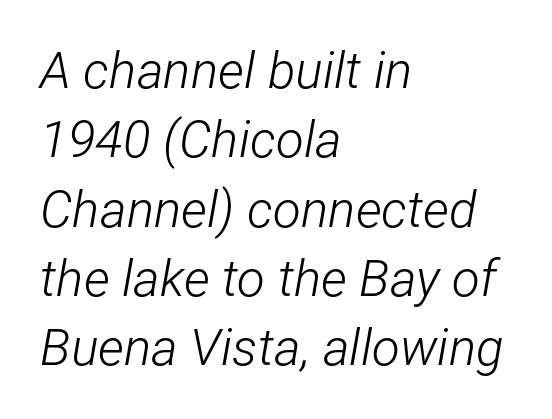
The image shows 51 px light, condensed type, italic (leaning right); set left-aligned, normal line spacing (1.36x), normal letter spacing, not underlined; low stroke contrast and a medium x-height.
